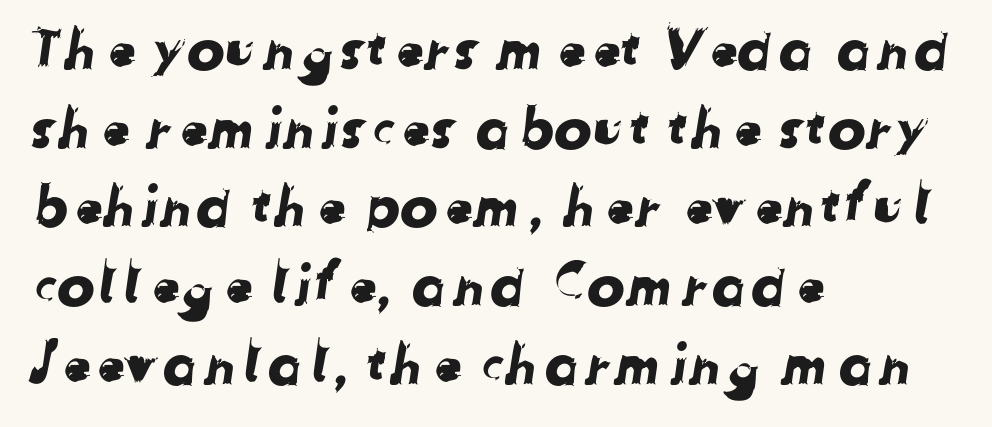
Q: Is the typeface a serif or a sans-serif typeface? A: Sans-serif.
Q: Is the text underlined? A: No.
Q: How is the paragraph aligned? A: Left-aligned.
Q: Is the spacing between letters normal or unusually wide? A: Normal.
Q: Is the spacing between lines tight, normal or loose? A: Normal.
Q: Width (condensed, normal, or wide)? A: Normal.
Q: Stroke contrast? A: Low.
Q: x-height? A: Medium.
Q: Monospaced? A: No.
